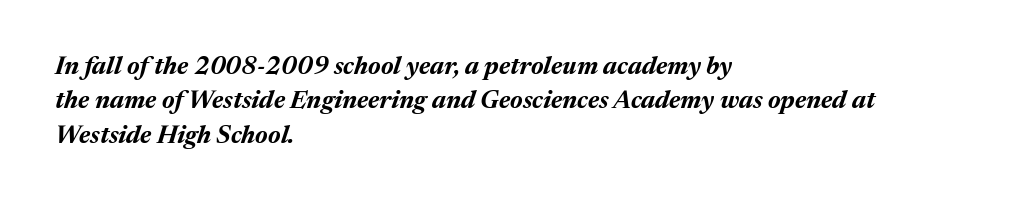
The image shows 25 px bold type, italic (leaning right); set left-aligned, normal line spacing (1.38x), normal letter spacing, not underlined.
